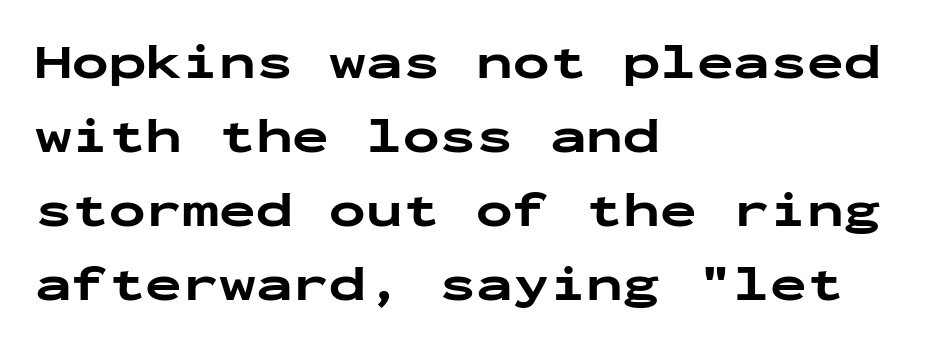
{"serif": "no", "italic": "no", "bold": "yes", "weight": "bold", "width": "wide", "stroke_contrast": "low", "x_height": "medium", "monospaced": "yes", "underline": "no", "align": "left", "line_spacing": "normal", "line_spacing_ratio": 1.51, "letter_spacing": "normal", "letter_spacing_em": 0.0, "glyph_px": 49}
